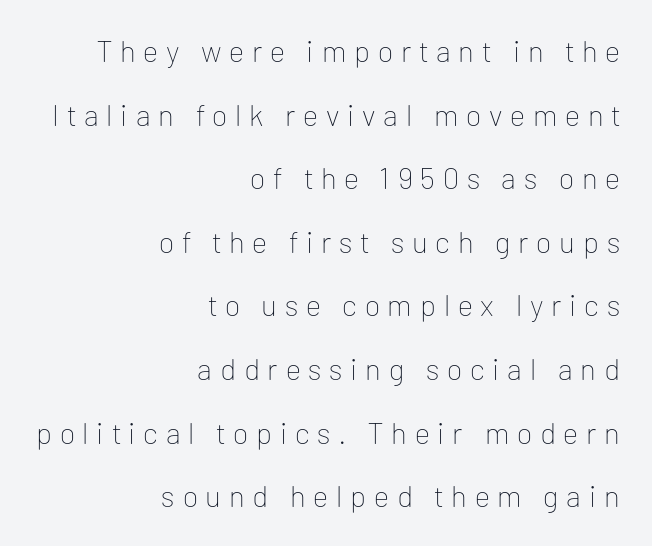
Q: Is the text bold? A: No.
Q: Is the text italic (slanted)? A: No, it is upright.
Q: Is the typeface a serif or a sans-serif typeface? A: Sans-serif.
Q: Is the text underlined? A: No.
Q: How is the paragraph aligned? A: Right-aligned.
Q: Is the spacing between letters normal or unusually wide? A: Unusually wide.
Q: Is the spacing between lines tight, normal or loose? A: Loose.
Q: Width (condensed, normal, or wide)? A: Normal.
Q: Stroke contrast? A: Low.
Q: x-height? A: Medium.
Q: Monospaced? A: No.
